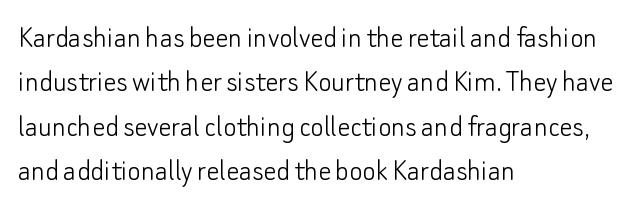
The image shows 32 px light sans-serif type, upright; set left-aligned, normal line spacing (1.39x), normal letter spacing, not underlined; low stroke contrast and a small x-height.
